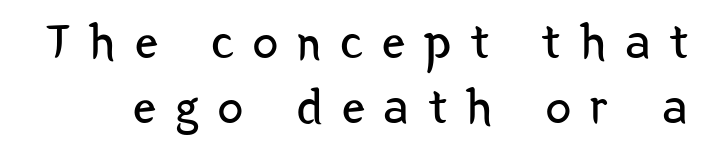
Q: Is the text bold? A: No.
Q: Is the text italic (slanted)? A: No, it is upright.
Q: Is the typeface a serif or a sans-serif typeface? A: Sans-serif.
Q: Is the text underlined? A: No.
Q: Is the spacing between letters normal or unusually wide? A: Unusually wide.
Q: Is the spacing between lines tight, normal or loose? A: Normal.
Q: Width (condensed, normal, or wide)? A: Condensed.
Q: Stroke contrast? A: Low.
Q: x-height? A: Medium.
Q: Monospaced? A: No.
